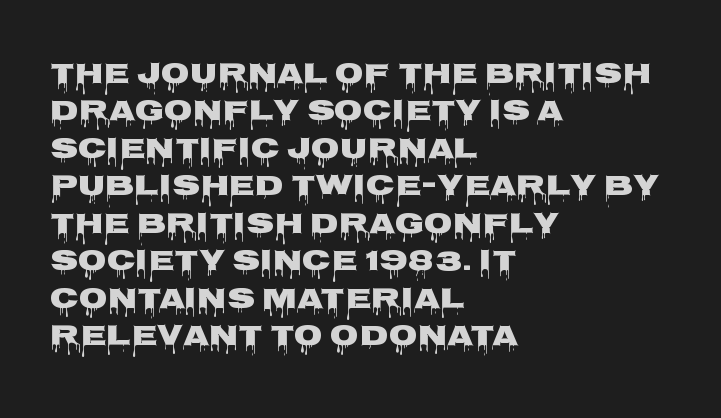
Horizontally, the lines are justified to the leading edge only. It's the straight-up-and-down kind of type. Nobody drew a line under any word here. Compared with typical body copy, the letter spacing here is the same.
